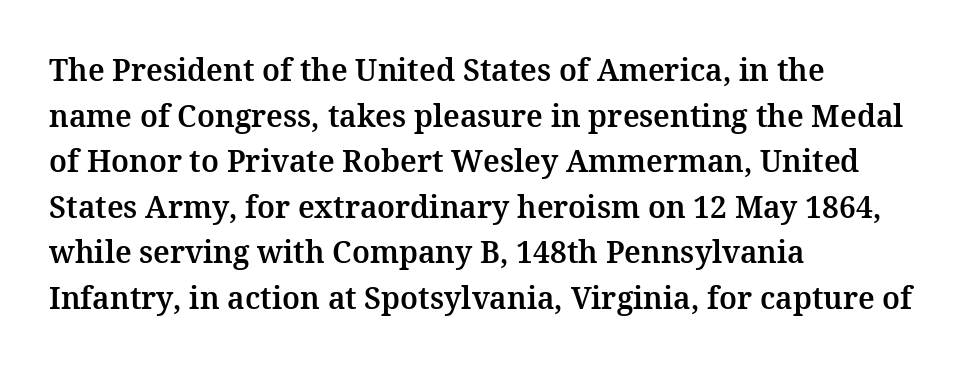
The image shows 30 px serif type, upright; set left-aligned, normal line spacing (1.52x), normal letter spacing, not underlined; medium stroke contrast and a medium x-height.
